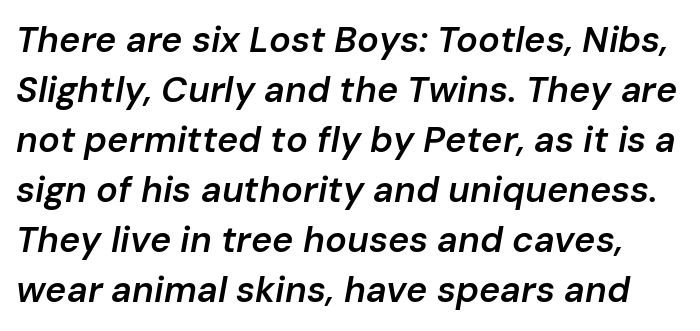
The image shows 36 px semibold type, italic (leaning right); set normal line spacing (1.39x), normal letter spacing, not underlined; low stroke contrast and a medium x-height.
